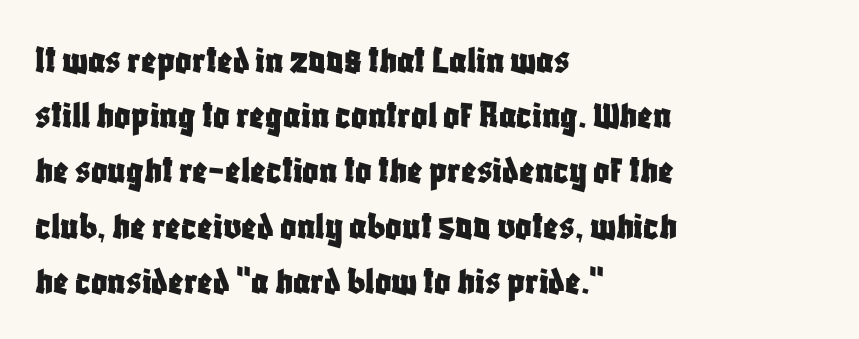
{"serif": "no", "italic": "no", "width": "condensed", "stroke_contrast": "low", "x_height": "large", "monospaced": "no", "underline": "no", "align": "left", "line_spacing": "normal", "line_spacing_ratio": 1.38, "letter_spacing": "normal", "letter_spacing_em": 0.0, "glyph_px": 40}
